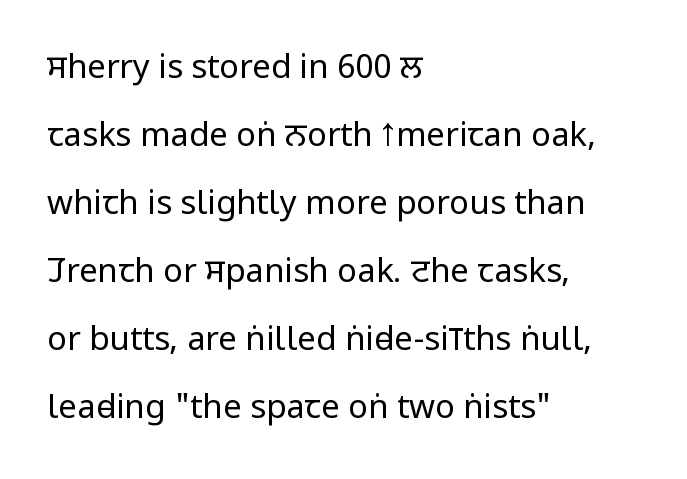
Q: Is the text bold? A: No.
Q: Is the text italic (slanted)? A: No, it is upright.
Q: Is the typeface a serif or a sans-serif typeface? A: Sans-serif.
Q: Is the text underlined? A: No.
Q: How is the paragraph aligned? A: Left-aligned.
Q: Is the spacing between letters normal or unusually wide? A: Normal.
Q: Is the spacing between lines tight, normal or loose? A: Loose.
Q: Width (condensed, normal, or wide)? A: Condensed.
Q: Stroke contrast? A: Low.
Q: x-height? A: Large.
Q: Monospaced? A: No.
